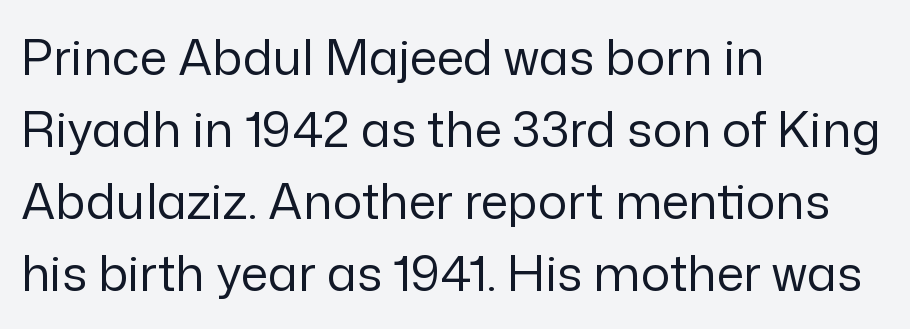
Q: Is the text bold? A: No.
Q: Is the text italic (slanted)? A: No, it is upright.
Q: Is the typeface a serif or a sans-serif typeface? A: Sans-serif.
Q: Is the text underlined? A: No.
Q: How is the paragraph aligned? A: Left-aligned.
Q: Is the spacing between letters normal or unusually wide? A: Normal.
Q: Is the spacing between lines tight, normal or loose? A: Normal.
Q: Width (condensed, normal, or wide)? A: Normal.
Q: Stroke contrast? A: Low.
Q: x-height? A: Medium.
Q: Monospaced? A: No.
